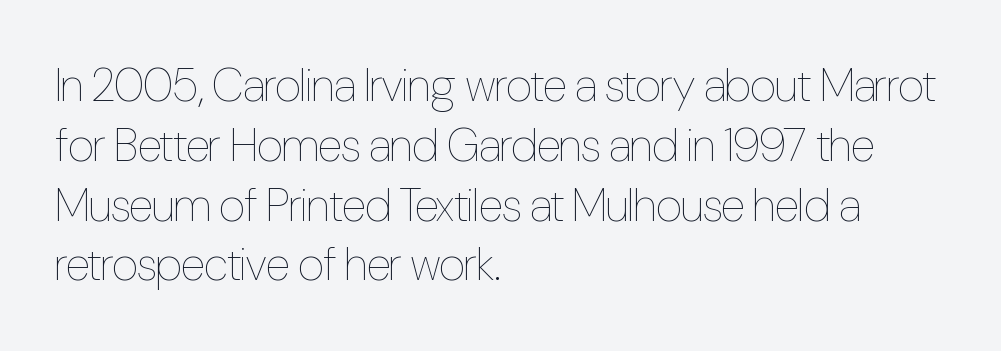
Unlike italic type, these characters show no tilt at all. Spacing verdict: proportional, widths tailored to each character. This block has exactly the height ordinary leading produces. The letters look calm and open, with moderate or lighter stems. Which margin do the lines hug? The left one — the right edge is uneven. Letters rest on an invisible, unmarked baseline.
